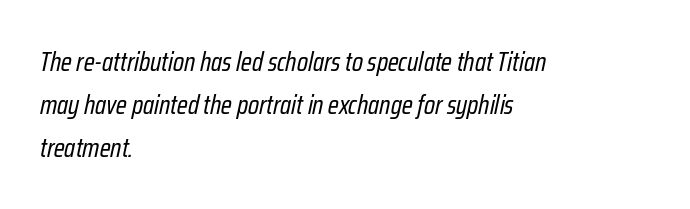
The image shows 27 px text type, italic (leaning right); set left-aligned, normal line spacing (1.59x), normal letter spacing, not underlined.
